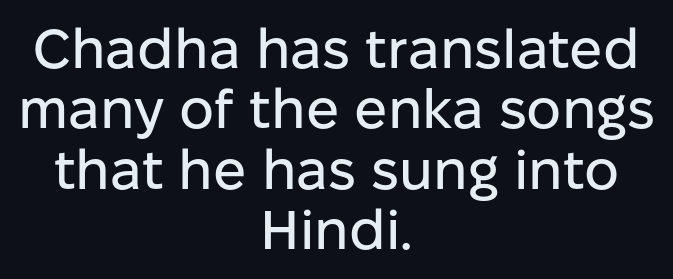
Characters remain perfectly vertical along every line. Between one letter and the next there's only the usual sliver of space. Rule under the text: the space is simply empty. A sans-serif font was chosen for this passage. Is this a fixed-width face? No — the glyphs have proportional, varying widths.
